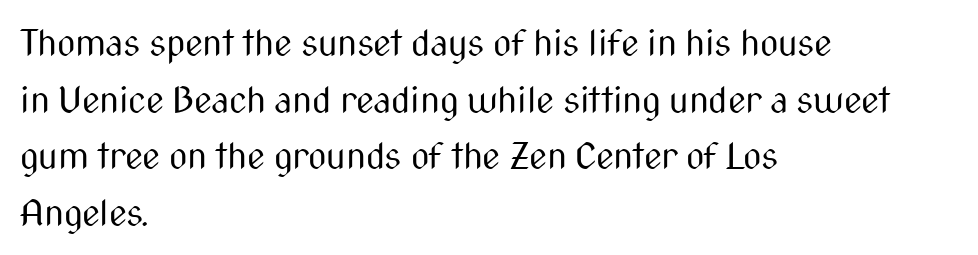
The image shows 36 px regular-weight, condensed sans-serif type, upright; set left-aligned, normal line spacing (1.57x), normal letter spacing, not underlined; medium stroke contrast and a medium x-height.
